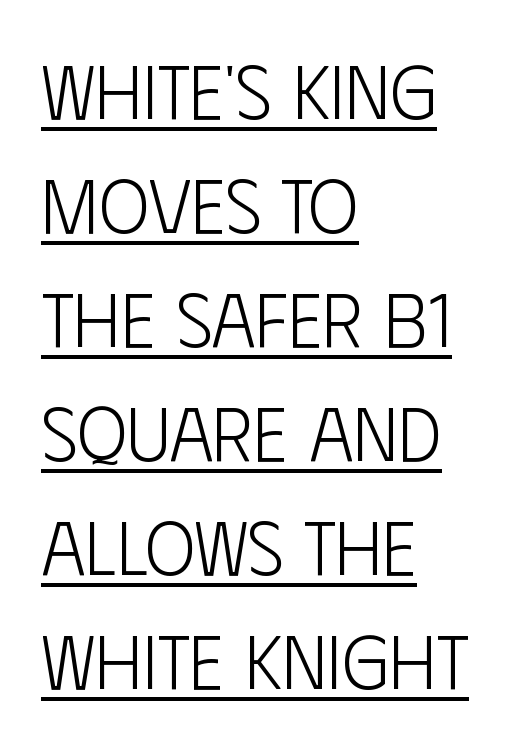
Q: Is the text bold? A: No.
Q: Is the text italic (slanted)? A: No, it is upright.
Q: Is the typeface a serif or a sans-serif typeface? A: Sans-serif.
Q: Is the text underlined? A: Yes.
Q: How is the paragraph aligned? A: Left-aligned.
Q: Is the spacing between letters normal or unusually wide? A: Normal.
Q: Is the spacing between lines tight, normal or loose? A: Normal.
Q: Width (condensed, normal, or wide)? A: Condensed.
Q: Stroke contrast? A: Low.
Q: x-height? A: Large.
Q: Monospaced? A: No.
